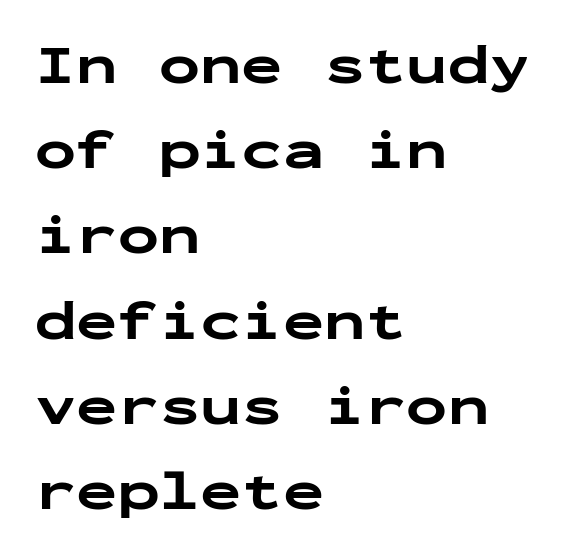
The image shows 55 px bold, wide sans-serif type, upright, monospaced; set left-aligned, normal line spacing (1.55x), normal letter spacing, not underlined; low stroke contrast and a medium x-height.
